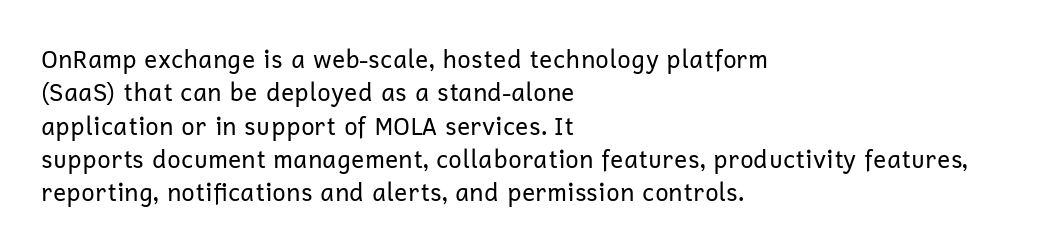
The letterforms sit at book weight or below. Posture: straight, roman, zero tilt. Tracking value appears to be zero — textbook default spacing. The passage shown stacks its lines at a standard gap. Is the block centered? No — it sits flush against the left margin. The foot of each line stays bare and open.
